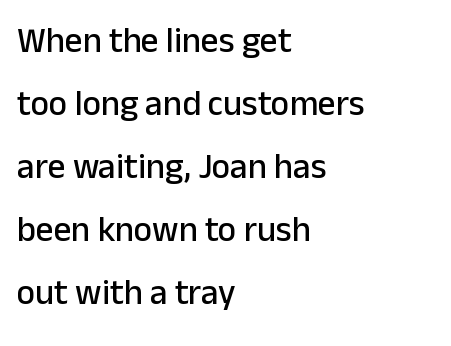
The image shows 35 px sans-serif type, upright; set left-aligned, line spacing 1.8x, normal letter spacing, not underlined; low stroke contrast and a medium x-height.
